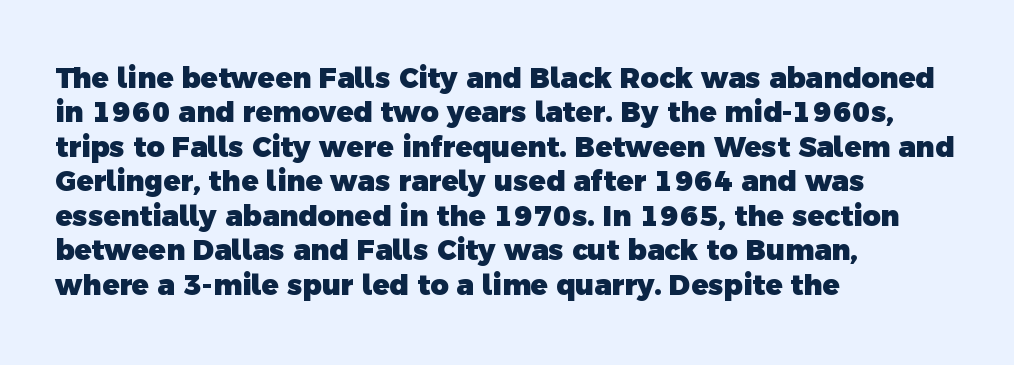
The image shows 28 px heavy sans-serif type; set left-aligned, line spacing 1.23x, normal letter spacing, not underlined; a medium x-height.
